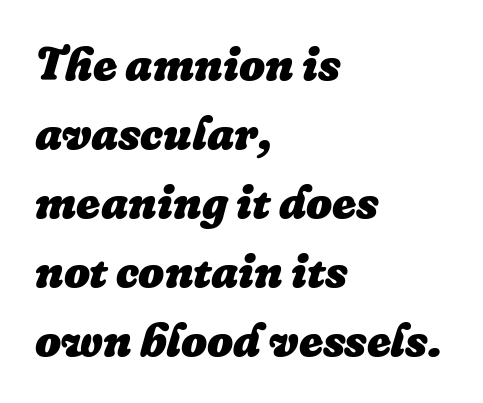
The zone under the glyphs is completely vacant. When letters slant like this, we call the style italic. The letters advance in unequal steps, a hallmark of proportional type. Left-aligned paragraph, ragged on the right.
